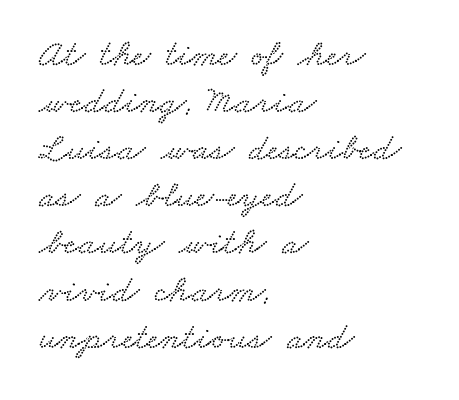
This sample is left-justified, so line endings fall wherever the words run out. Note the varied advance widths — an 'i' is clearly narrower than an 'm'. Lines of text with bare space underneath. The gaps between neighbouring characters are ordinary and unremarkable.
